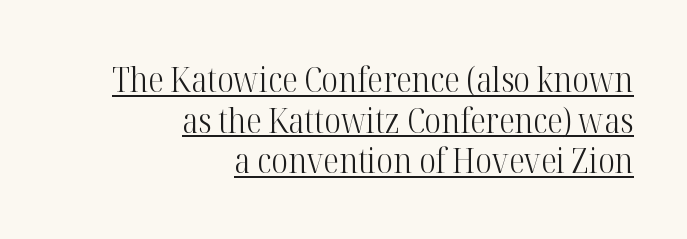
The image shows 35 px light, condensed serif type, upright; set right-aligned, line spacing 1.16x, normal letter spacing, underlined; high stroke contrast and a medium x-height.
